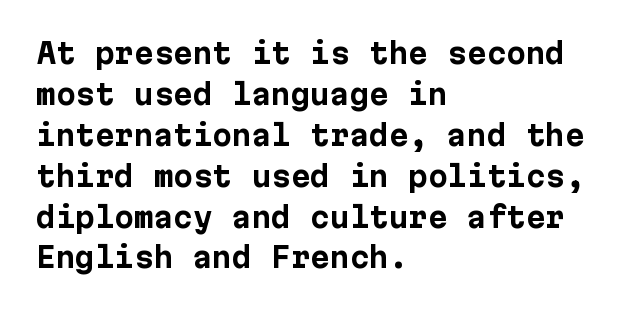
The image shows 28 px bold sans-serif type, upright; set left-aligned, normal line spacing (1.46x), normal letter spacing, not underlined; low stroke contrast and a medium x-height.
